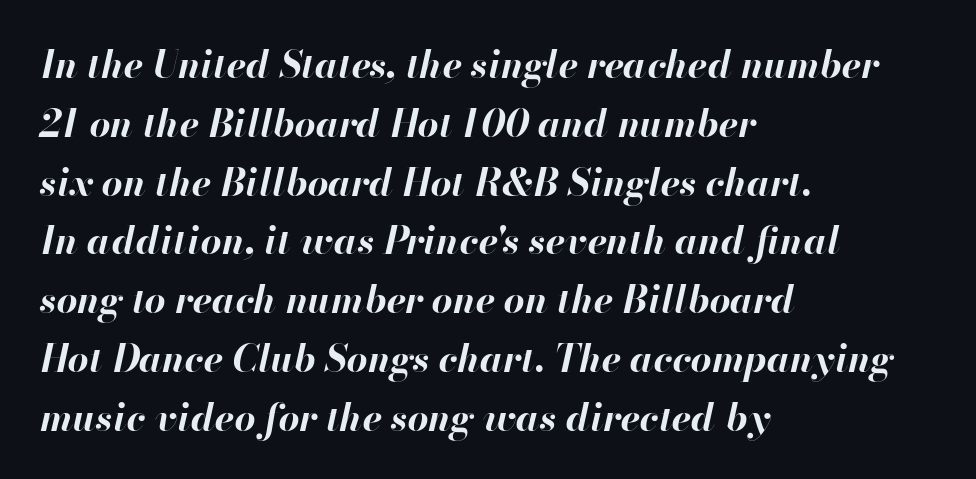
Q: Is the text bold? A: Yes.
Q: Is the text italic (slanted)? A: Yes, it leans right by about 13 degrees.
Q: Is the text underlined? A: No.
Q: How is the paragraph aligned? A: Left-aligned.
Q: Is the spacing between letters normal or unusually wide? A: Normal.
Q: Is the spacing between lines tight, normal or loose? A: Normal.
Q: Width (condensed, normal, or wide)? A: Normal.
Q: Stroke contrast? A: High.
Q: x-height? A: Small.
Q: Monospaced? A: No.
